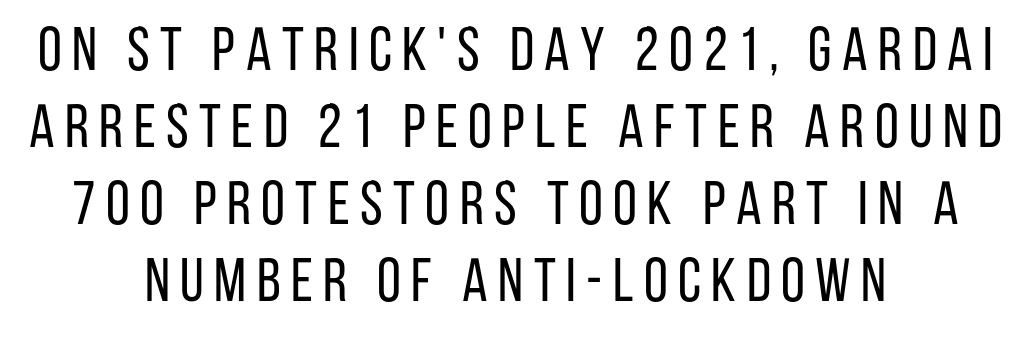
The image shows 61 px regular-weight, condensed sans-serif type, upright; set centered, normal line spacing (1.26x), not underlined; low stroke contrast and a large x-height.
